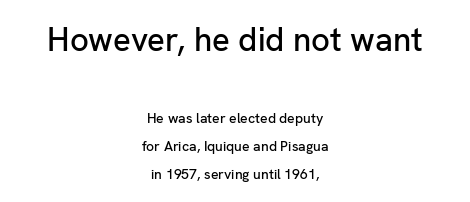
This sample trades compactness for vertical openness between lines. The face used here is a sans, in the tradition of grotesques and geometrics. The letters stand straight up with perfectly vertical stems. Each word holds together tightly as a unit, with standard inter-letter gaps.
